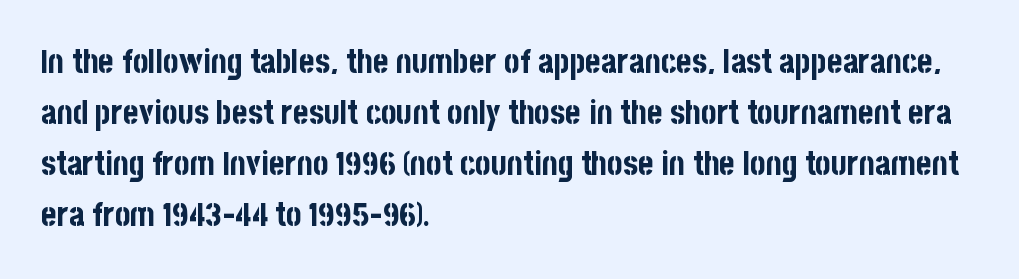
It's the straight-up-and-down kind of type. The type is set solid horizontally, with unmodified tracking. The face used here is a sans, in the tradition of grotesques and geometrics. The passage shown is typed in a proportional face where columns would drift.
